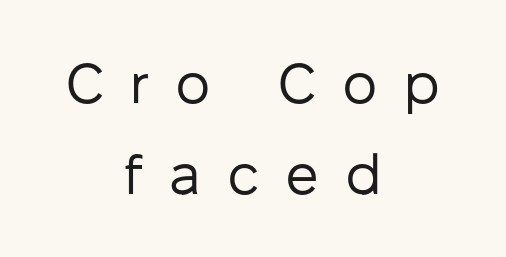
Q: Is the text bold? A: No.
Q: Is the text italic (slanted)? A: No, it is upright.
Q: Is the typeface a serif or a sans-serif typeface? A: Sans-serif.
Q: Is the text underlined? A: No.
Q: How is the paragraph aligned? A: Centered.
Q: Is the spacing between letters normal or unusually wide? A: Unusually wide.
Q: Is the spacing between lines tight, normal or loose? A: Normal.
Q: Width (condensed, normal, or wide)? A: Normal.
Q: Stroke contrast? A: Low.
Q: x-height? A: Medium.
Q: Monospaced? A: No.
